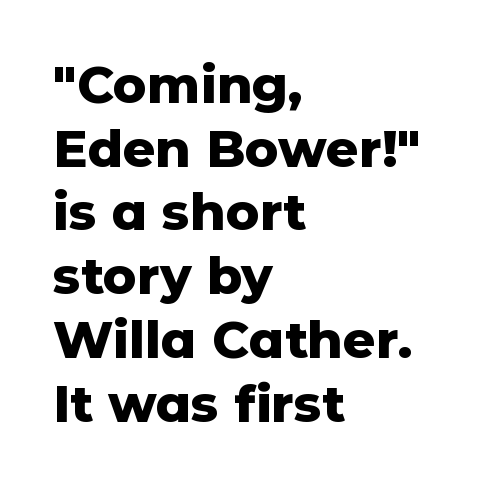
{"serif": "no", "italic": "no", "bold": "yes", "weight": "heavy", "width": "normal", "stroke_contrast": "low", "x_height": "medium", "monospaced": "no", "underline": "no", "align": "left", "line_spacing": "normal", "line_spacing_ratio": 1.25, "letter_spacing": "normal", "letter_spacing_em": 0.0, "glyph_px": 51}
